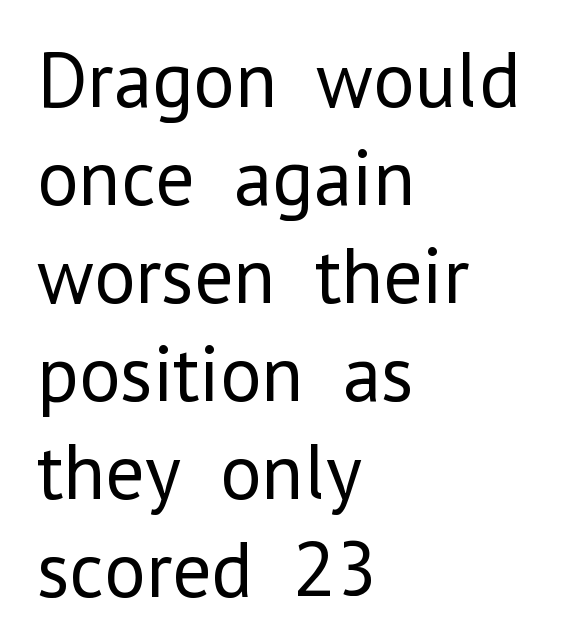
The image shows 79 px regular-weight sans-serif type, upright; set left-aligned, line spacing 1.24x, normal letter spacing, not underlined; low stroke contrast and a medium x-height.
